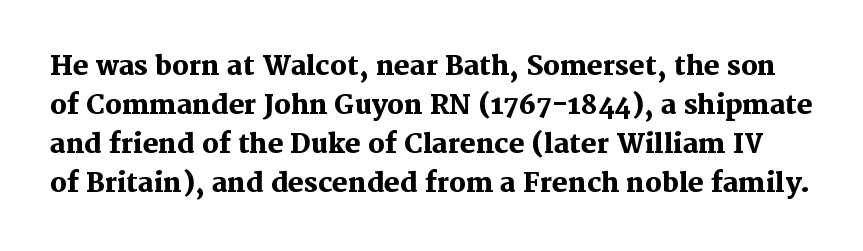
{"italic": "no", "bold": "yes", "underline": "no", "line_spacing": "normal", "line_spacing_ratio": 1.5, "letter_spacing": "normal", "letter_spacing_em": 0.0, "glyph_px": 26}
